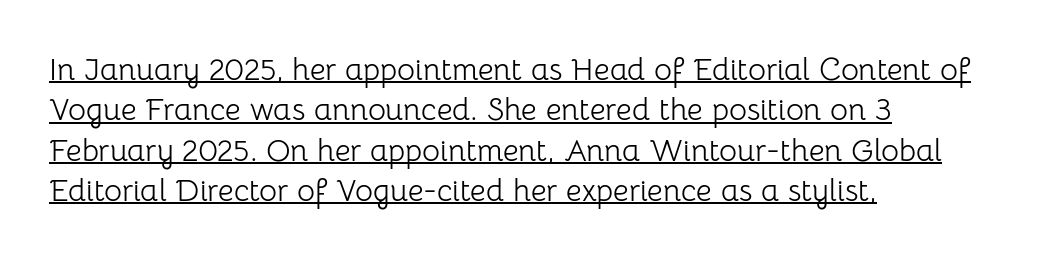
{"serif": "no", "italic": "no", "bold": "no", "weight": "light", "width": "normal", "stroke_contrast": "low", "x_height": "medium", "monospaced": "no", "underline": "yes", "align": "left", "line_spacing": "normal", "line_spacing_ratio": 1.3, "letter_spacing": "normal", "letter_spacing_em": 0.0, "glyph_px": 31}
